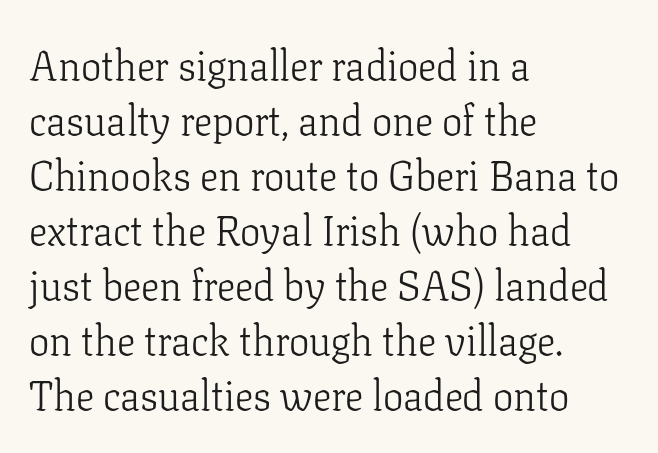
{"serif": "yes", "italic": "no", "bold": "no", "weight": "light", "width": "normal", "stroke_contrast": "low", "x_height": "medium", "monospaced": "no", "underline": "no", "align": "left", "line_spacing": "normal", "line_spacing_ratio": 1.34, "letter_spacing": "normal", "letter_spacing_em": 0.0, "glyph_px": 41}
